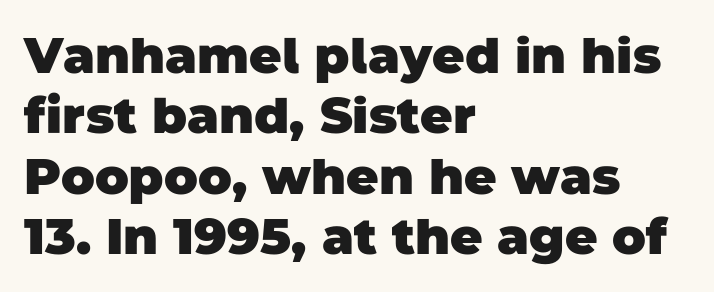
The image shows 50 px heavy sans-serif type; set left-aligned, line spacing 1.21x, normal letter spacing, not underlined; low stroke contrast and a large x-height.
